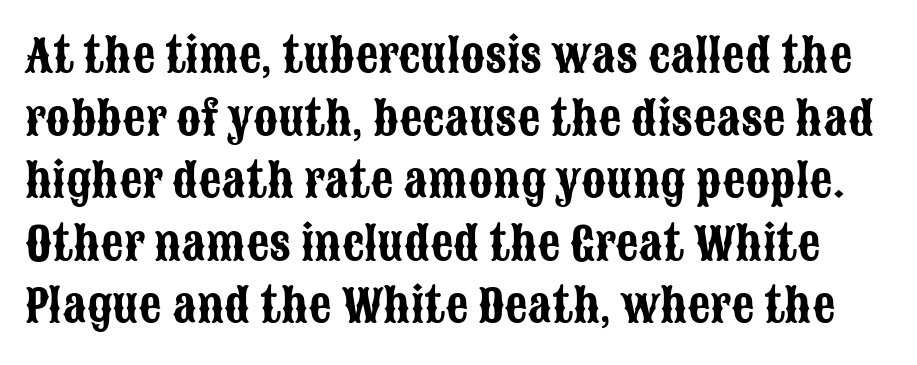
These lines keep a tight, regular rhythm from letter to letter. Bare-footed words on every line. Here the designer chose a conventional face with non-uniform glyph widths. Are there feet on the stems? There aren't — it's a sans. These lines sit exactly where default settings would place them. Ordinary non-slanted type is in use.
